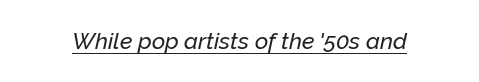
Q: Is the text italic (slanted)? A: Yes, it leans right by about 12 degrees.
Q: Is the text underlined? A: Yes.
Q: Is the spacing between letters normal or unusually wide? A: Normal.
